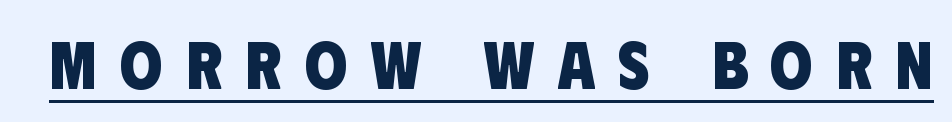
A rule runs beneath these lines of type. These lines carry a lot of weight — the face is fully bold. Tracking value appears strongly positive — letters spread wide. Think of a printed novel: that variable character pitch is what you see here.
